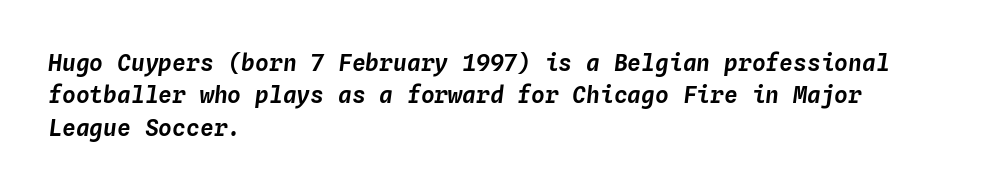
{"italic": "yes", "lean": "right", "slant_degrees": 4, "underline": "no", "align": "left", "line_spacing": "normal", "line_spacing_ratio": 1.41, "letter_spacing": "normal", "letter_spacing_em": 0.0, "glyph_px": 23}
